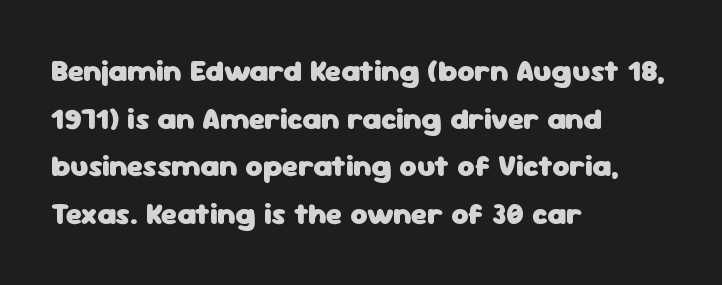
{"serif": "no", "italic": "no", "bold": "yes", "weight": "heavy", "width": "normal", "stroke_contrast": "low", "x_height": "medium", "monospaced": "no", "underline": "no", "align": "left", "line_spacing": "normal", "line_spacing_ratio": 1.59, "letter_spacing": "normal", "letter_spacing_em": 0.0, "glyph_px": 30}
